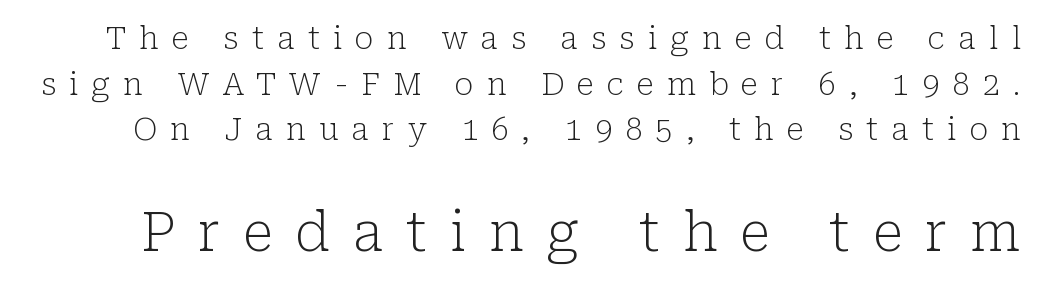
Descenders hang freely into open space. Varying glyph widths throughout — classic text-font behaviour. In terms of leading, this rendering sits right in the middle. The letters in the lower block stand taller than those in the block above. Typographically, this falls in the serif category.
